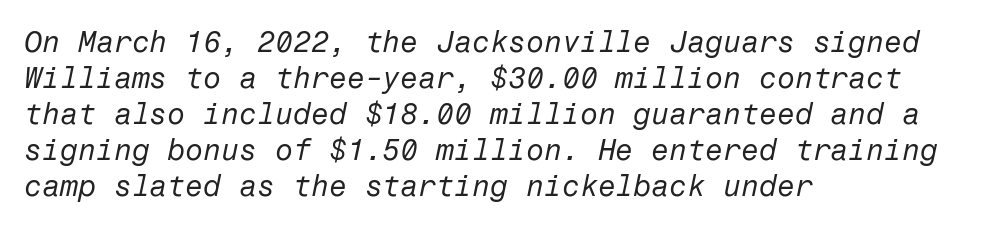
Q: Is the text bold? A: No.
Q: Is the text italic (slanted)? A: Yes, it leans right by about 12 degrees.
Q: Is the text underlined? A: No.
Q: How is the paragraph aligned? A: Left-aligned.
Q: Is the spacing between letters normal or unusually wide? A: Normal.
Q: Width (condensed, normal, or wide)? A: Normal.
Q: Stroke contrast? A: Low.
Q: x-height? A: Medium.
